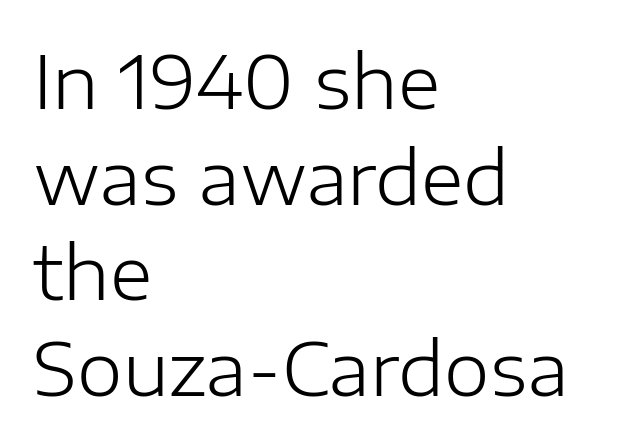
{"serif": "no", "italic": "no", "bold": "no", "weight": "light", "width": "normal", "stroke_contrast": "low", "x_height": "medium", "monospaced": "no", "underline": "no", "align": "left", "line_spacing": "normal", "line_spacing_ratio": 1.31, "letter_spacing": "normal", "letter_spacing_em": 0.0, "glyph_px": 73}
